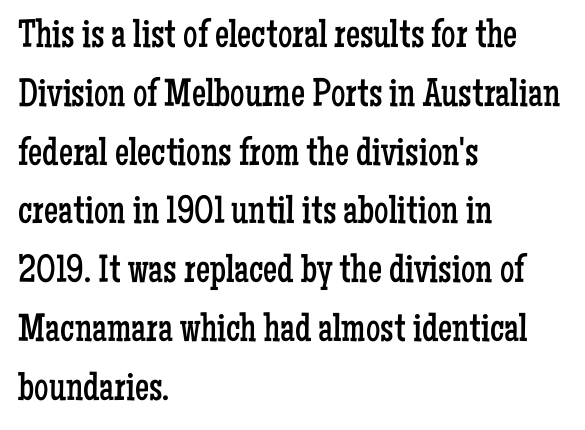
Inter-character spacing is left at the font's built-in metrics. Left-aligned paragraph, ragged on the right. It's the straight-up-and-down kind of type. Character widths vary here, with narrow letters taking less room than wide ones. Stroke mass is kept to a normal reading level or below.
